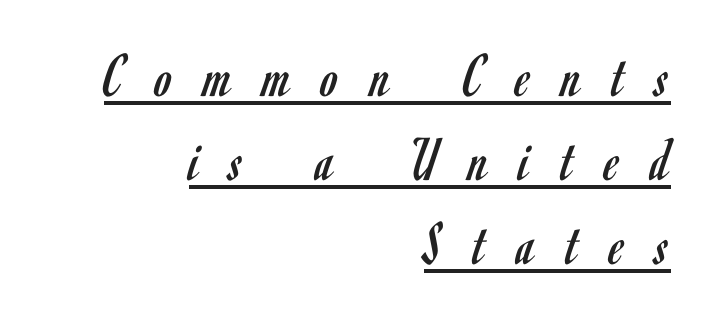
The image shows 63 px regular-weight, condensed sans-serif type; set right-aligned, normal line spacing (1.33x), unusually wide letter spacing (+0.5 em), underlined; low stroke contrast and a small x-height.
